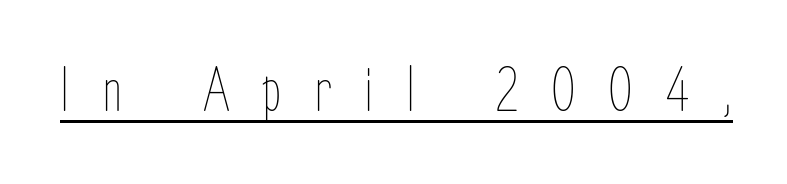
Do the characters align in a grid? No, the font is proportional. Does the lettering tilt? It doesn't — this is upright. The strokes carry an ordinary text weight at most. Emphasis is given by a line drawn under the lettering.
